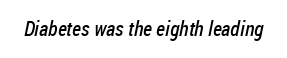
Students, note that the glyphs here touch the page at normal intervals. The typesetting does not lean heavy: it is not bold. Descender tails drop into unmarked territory.
